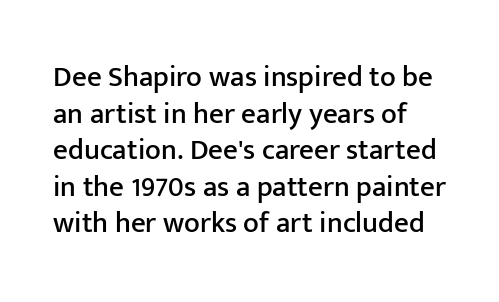
{"serif": "no", "italic": "no", "width": "normal", "stroke_contrast": "low", "x_height": "medium", "monospaced": "no", "underline": "no", "line_spacing": "normal", "line_spacing_ratio": 1.26, "letter_spacing": "normal", "letter_spacing_em": 0.0, "glyph_px": 29}
